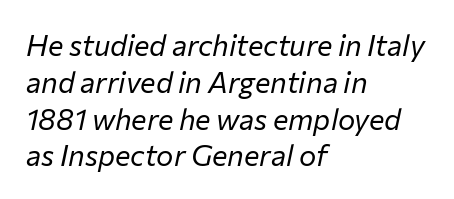
The image shows 29 px regular-weight type, italic (leaning right); set left-aligned, normal line spacing (1.27x), normal letter spacing, not underlined; low stroke contrast and a medium x-height.
